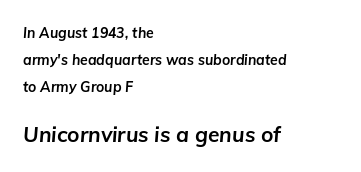
{"italic": "yes", "lean": "right", "slant_degrees": 5, "bold": "yes", "underline": "no", "align": "left", "line_spacing": "loose", "line_spacing_ratio": 1.92, "letter_spacing": "normal", "letter_spacing_em": 0.0, "larger_block": "second", "size_ratio": 1.5, "glyph_px": 21}
